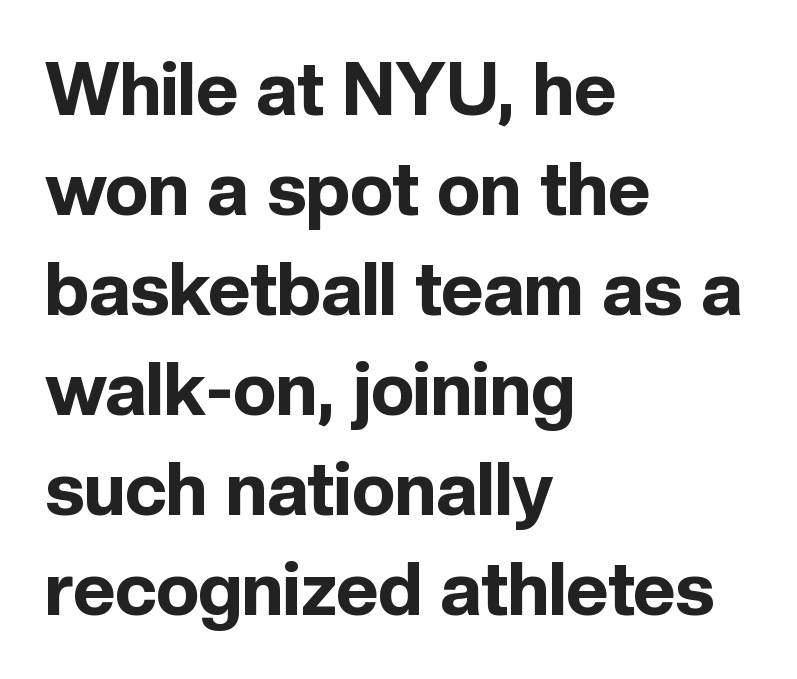
Emphasis by weight is at full strength: bold. Posture: upright roman. The lines in this sample share a left origin and differ only in where they stop. The face used here is a sans, in the tradition of grotesques and geometrics.
